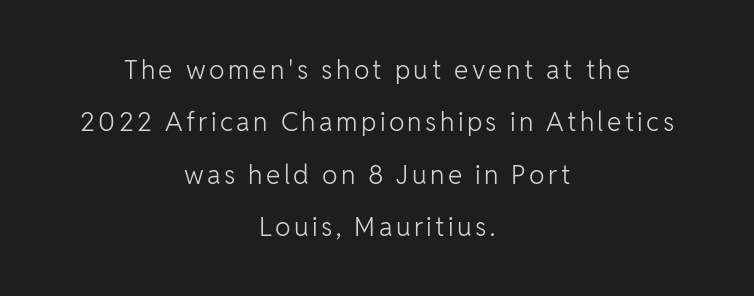
Q: Is the text bold? A: No.
Q: Is the text italic (slanted)? A: No, it is upright.
Q: Is the text underlined? A: No.
Q: How is the paragraph aligned? A: Centered.
Q: Is the spacing between lines tight, normal or loose? A: Loose.
